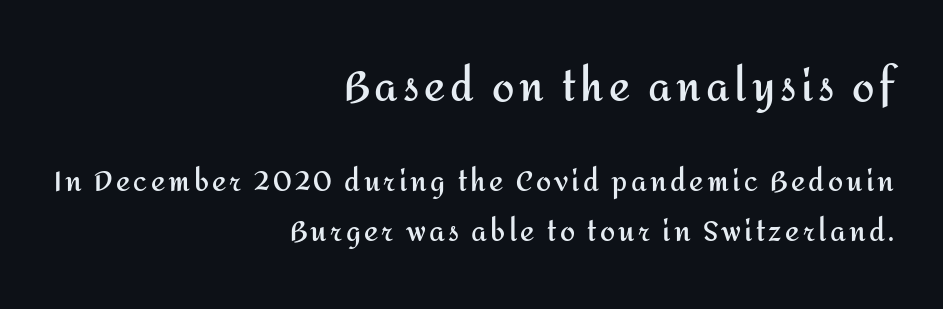
Large over small — that's the arrangement of the two blocks here. The lines are quadded right. You could not count columns in this text — the font is proportionally spaced. Each letter's strokes conclude bluntly, with no projecting serifs.
